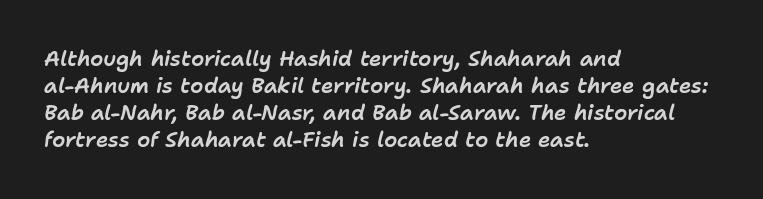
Q: Is the text italic (slanted)? A: Yes, it leans right by about 11 degrees.
Q: Is the text underlined? A: No.
Q: How is the paragraph aligned? A: Left-aligned.
Q: Is the spacing between letters normal or unusually wide? A: Normal.
Q: Is the spacing between lines tight, normal or loose? A: Normal.
